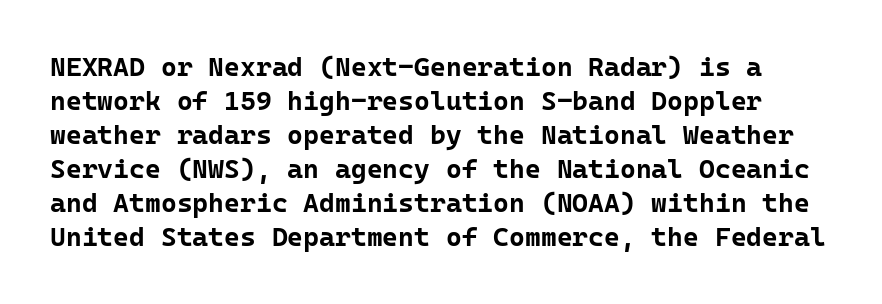
Vertical strokes here are truly vertical. Anything drawn beneath the words? Only blank space. These lines keep a tight, regular rhythm from letter to letter. A normal amount of white space separates one row of letters from the next. Set as a true bold cut, around the 700 mark.
